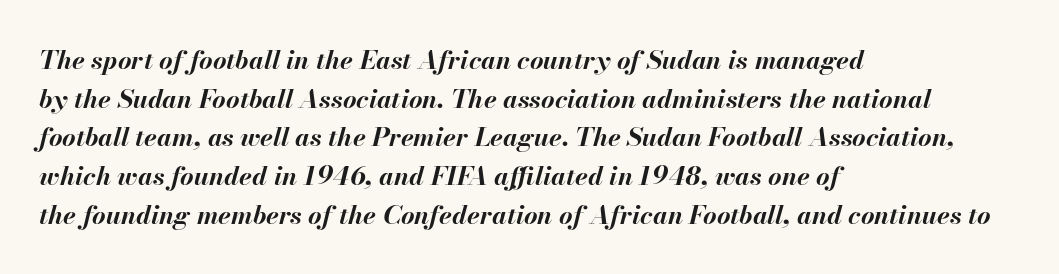
The image shows 26 px bold type, italic (leaning right); set left-aligned, normal line spacing (1.49x), normal letter spacing, not underlined.
